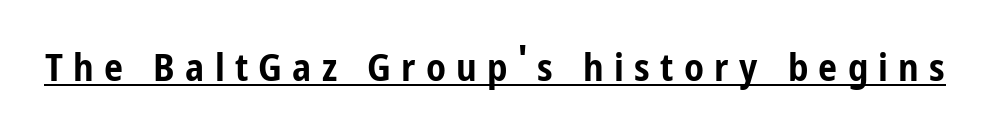
{"serif": "no", "italic": "no", "bold": "yes", "weight": "bold", "width": "condensed", "stroke_contrast": "low", "x_height": "medium", "monospaced": "no", "underline": "yes", "letter_spacing": "wide", "letter_spacing_em": 0.27, "glyph_px": 38}
